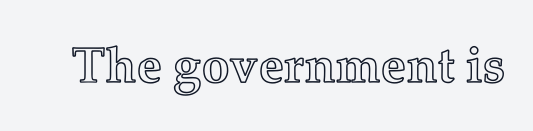
The image shows 50 px text type, upright; set normal letter spacing, not underlined; a medium x-height.
